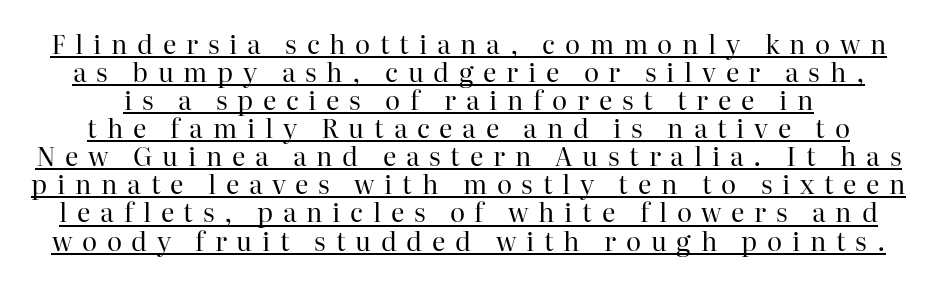
Q: Is the text bold? A: No.
Q: Is the text italic (slanted)? A: No, it is upright.
Q: Is the text underlined? A: Yes.
Q: Is the spacing between letters normal or unusually wide? A: Unusually wide.
Q: Is the spacing between lines tight, normal or loose? A: Tight.
